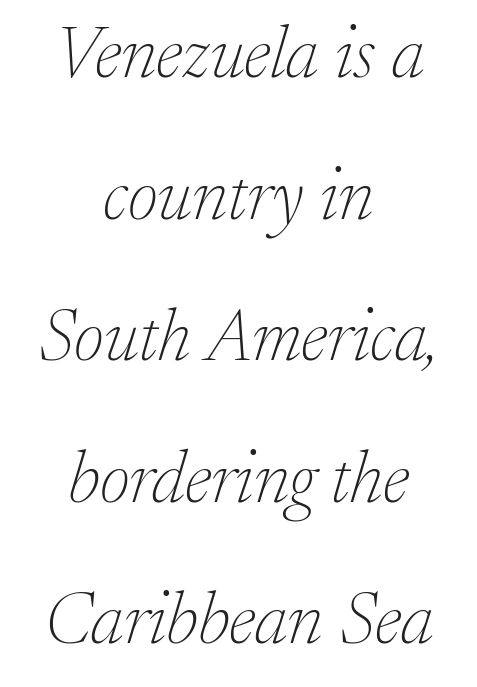
The face used here is seriffed, in the tradition of book romans. The letters look calm and open, with moderate or lighter stems. Posture: slanted. Looks like regular typesetting: each glyph gets only the width it needs. Anything drawn beneath the words? Only blank space.
